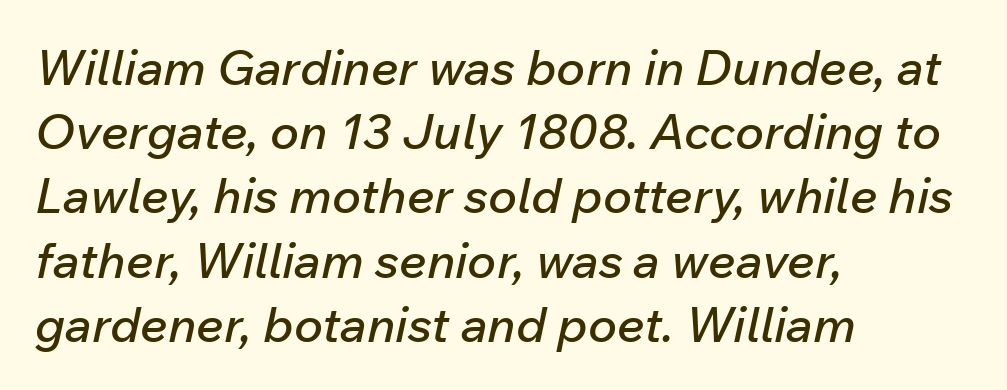
Unmarked baselines from the first word to the last. Is the letter spacing exaggerated? No — it looks like the ordinary default. A typesetter would call this proportional, since set widths differ per character. A typesetter would mark this as italic. These lines are set flush left with a ragged right edge.
